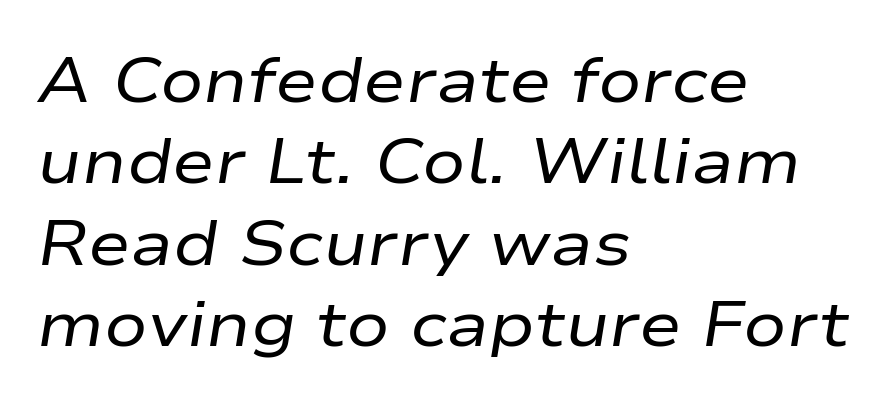
{"italic": "yes", "lean": "right", "slant_degrees": 9, "bold": "no", "weight": "regular", "width": "wide", "stroke_contrast": "low", "x_height": "medium", "monospaced": "no", "underline": "no", "align": "left", "line_spacing": "normal", "line_spacing_ratio": 1.27, "letter_spacing": "normal", "letter_spacing_em": 0.0, "glyph_px": 64}
